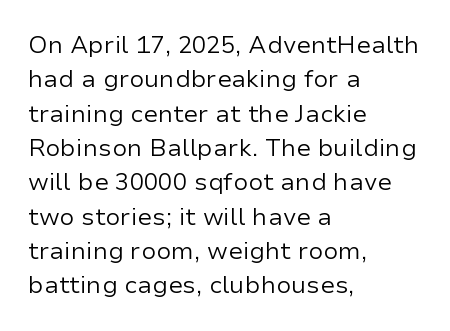
The image shows 24 px text type, upright; set left-aligned, normal line spacing (1.43x), normal letter spacing, not underlined.
